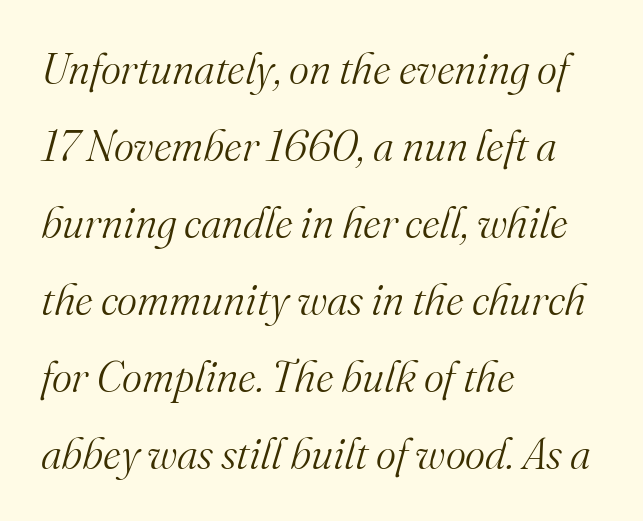
Q: Is the text bold? A: No.
Q: Is the text italic (slanted)? A: Yes, it leans right by about 16 degrees.
Q: Is the typeface a serif or a sans-serif typeface? A: Serif.
Q: Is the text underlined? A: No.
Q: How is the paragraph aligned? A: Left-aligned.
Q: Is the spacing between letters normal or unusually wide? A: Normal.
Q: Width (condensed, normal, or wide)? A: Normal.
Q: Stroke contrast? A: Medium.
Q: x-height? A: Small.
Q: Monospaced? A: No.
